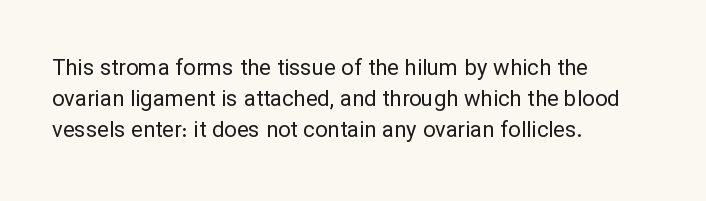
{"italic": "no", "bold": "no", "underline": "no", "align": "left", "line_spacing": "normal", "line_spacing_ratio": 1.4, "letter_spacing": "normal", "letter_spacing_em": 0.0, "glyph_px": 22}
